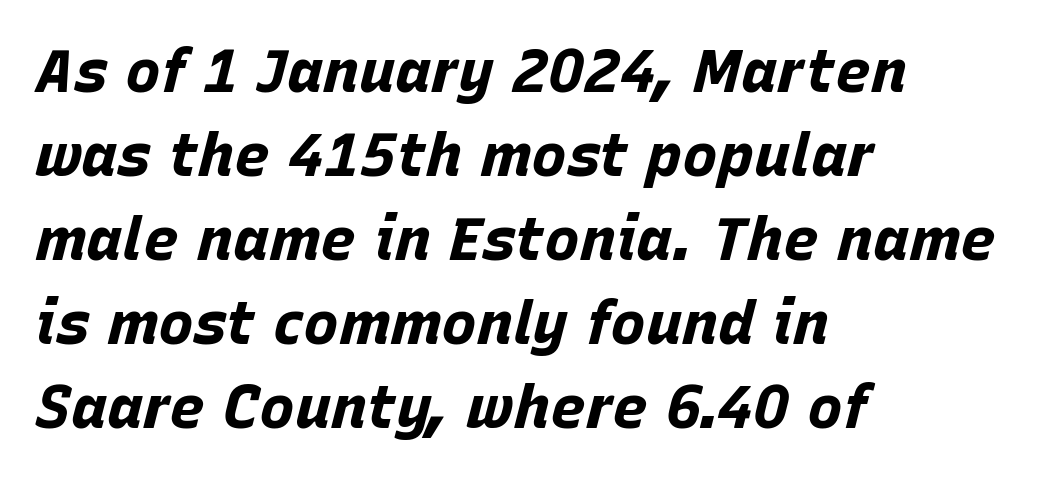
{"italic": "yes", "lean": "right", "slant_degrees": 15, "bold": "yes", "weight": "bold", "width": "normal", "stroke_contrast": "low", "x_height": "large", "monospaced": "no", "underline": "no", "align": "left", "line_spacing": "normal", "line_spacing_ratio": 1.4, "letter_spacing": "normal", "letter_spacing_em": 0.0, "glyph_px": 60}
